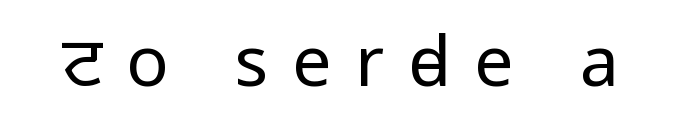
Q: Is the text bold? A: No.
Q: Is the text italic (slanted)? A: No, it is upright.
Q: Is the typeface a serif or a sans-serif typeface? A: Sans-serif.
Q: Is the text underlined? A: No.
Q: Is the spacing between letters normal or unusually wide? A: Unusually wide.
Q: Width (condensed, normal, or wide)? A: Condensed.
Q: Stroke contrast? A: Low.
